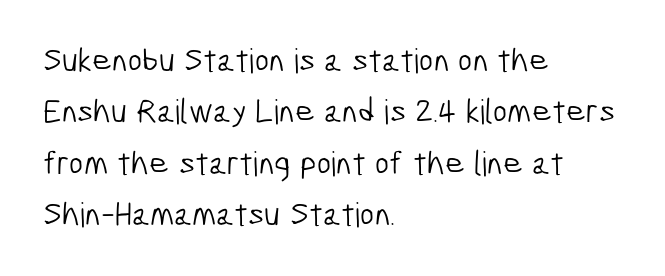
Q: Is the text bold? A: No.
Q: Is the typeface a serif or a sans-serif typeface? A: Sans-serif.
Q: Is the text underlined? A: No.
Q: How is the paragraph aligned? A: Left-aligned.
Q: Is the spacing between letters normal or unusually wide? A: Normal.
Q: Is the spacing between lines tight, normal or loose? A: Normal.
Q: Width (condensed, normal, or wide)? A: Condensed.
Q: Stroke contrast? A: Low.
Q: x-height? A: Medium.
Q: Monospaced? A: No.
